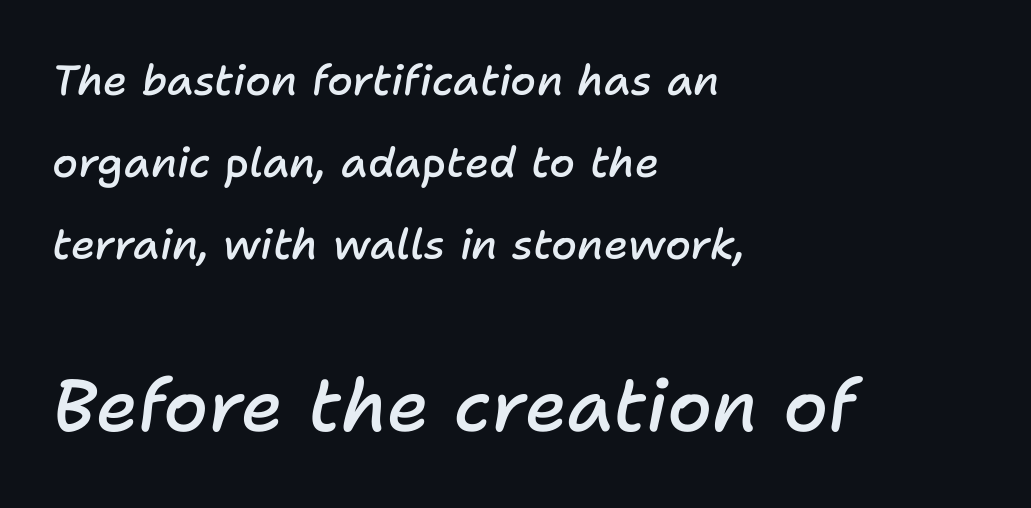
Look at the tracking — it's just the regular setting, nothing added. Unmarked baselines from the first word to the last. Vertically, the passage feels expansive, rows floating well apart. The sample has been set in demibold, a notch under bold. Observe the lean: these are italic letterforms.
